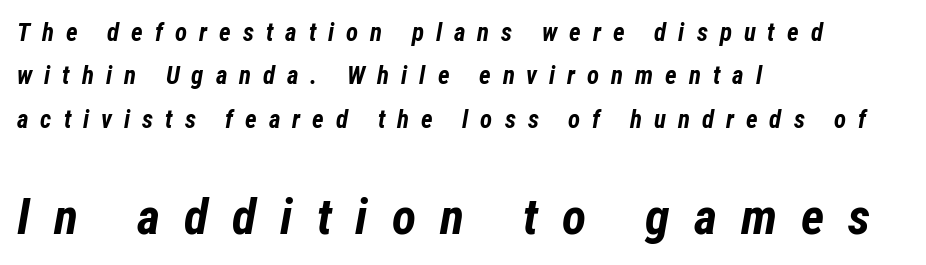
The setting favours the left margin, as ordinary paragraphs usually do. Note the varied advance widths — an 'i' is clearly narrower than an 'm'. The letterforms stand isolated, each surrounded by extra space. Quick note: underline off. Each glyph is drawn with heavy, bold strokes. Look at the glyph heights: the lower group is clearly the bigger setting.
